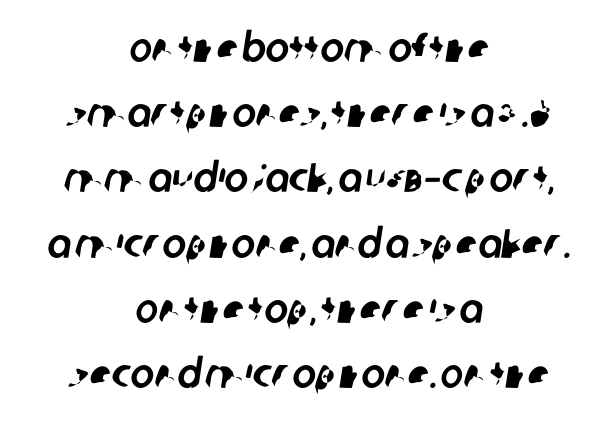
The string is rendered with underlining switched off. Proportional: the letters do not fall into vertical columns. The rendering shows plain stroke endings on the letterforms — a sans-serif design. One glance says typical: line gaps are just what's usual. The face used here is rendered with its standard letterfit.
